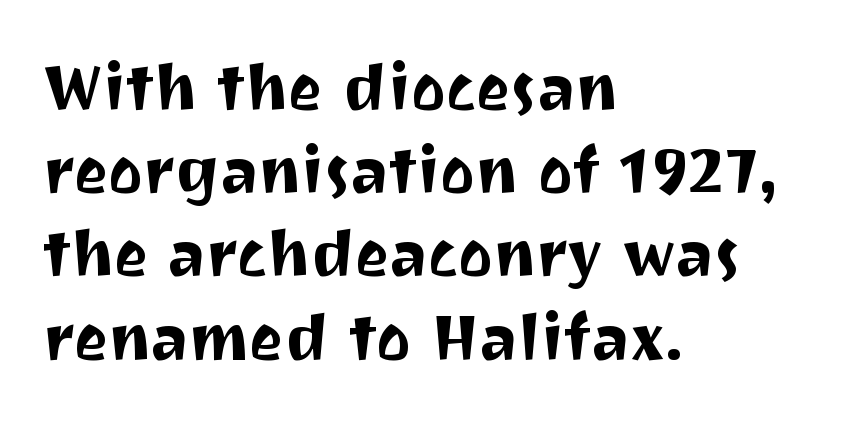
Q: Is the text italic (slanted)? A: No, it is upright.
Q: Is the typeface a serif or a sans-serif typeface? A: Sans-serif.
Q: Is the text underlined? A: No.
Q: How is the paragraph aligned? A: Left-aligned.
Q: Is the spacing between letters normal or unusually wide? A: Normal.
Q: Is the spacing between lines tight, normal or loose? A: Normal.
Q: Width (condensed, normal, or wide)? A: Normal.
Q: Stroke contrast? A: Medium.
Q: x-height? A: Medium.
Q: Monospaced? A: No.
